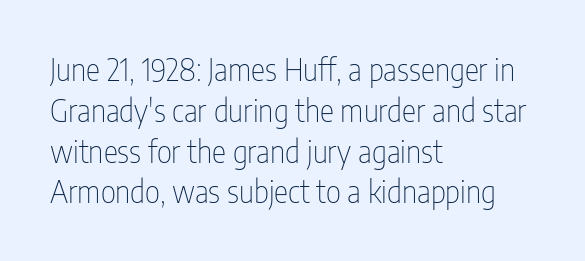
The image shows 30 px thin, condensed sans-serif type, upright; set left-aligned, normal line spacing (1.36x), normal letter spacing, not underlined; low stroke contrast and a medium x-height.
